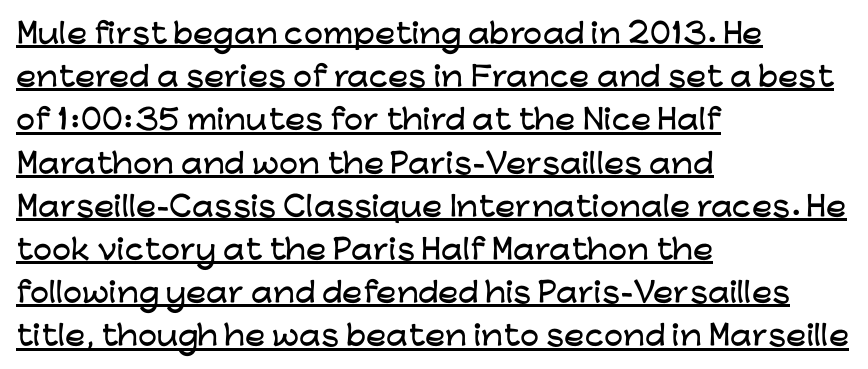
{"italic": "no", "underline": "yes", "align": "left", "line_spacing": "normal", "line_spacing_ratio": 1.6, "letter_spacing": "normal", "letter_spacing_em": 0.0, "glyph_px": 27}
